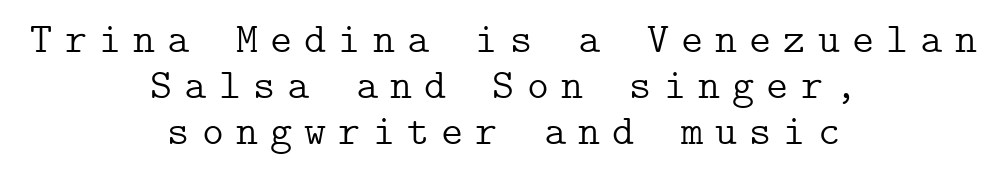
{"serif": "yes", "italic": "no", "bold": "no", "weight": "light", "width": "normal", "stroke_contrast": "low", "x_height": "medium", "underline": "no", "align": "center", "line_spacing": "tight", "line_spacing_ratio": 1.1, "letter_spacing": "wide", "letter_spacing_em": 0.29, "glyph_px": 42}
